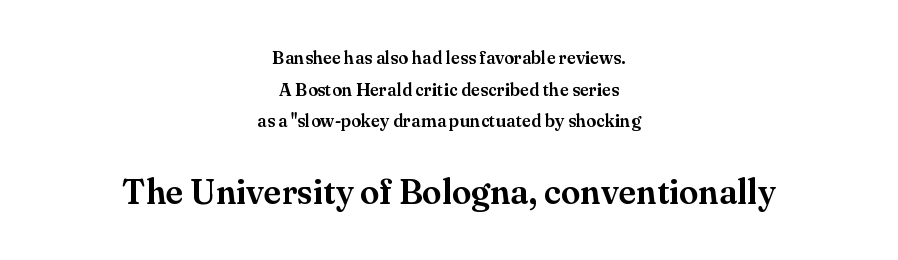
Tracking here is standard; glyphs follow each other at the usual distance. The face used here is proportionally spaced, like ordinary book or web type. Teacher's note: observe the equal gaps on both sides — that is centered alignment. The axis of the letterforms is exactly vertical. Bigger letters appear in the bottom chunk; the top chunk is reduced.
